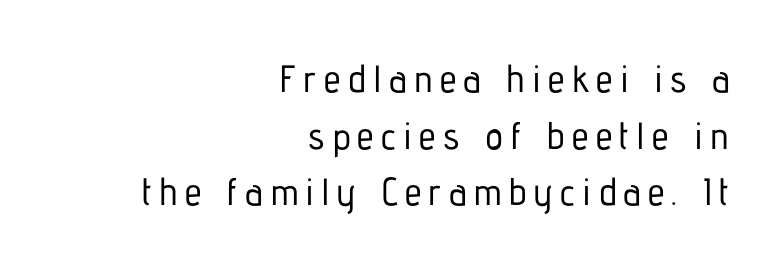
The rows are spaced the way most documents space them. Every stem runs plumb, perpendicular to the baseline. In terms of letterform style, serifs are entirely absent. Notice how the passage keeps a crisp vertical edge on the right only.
